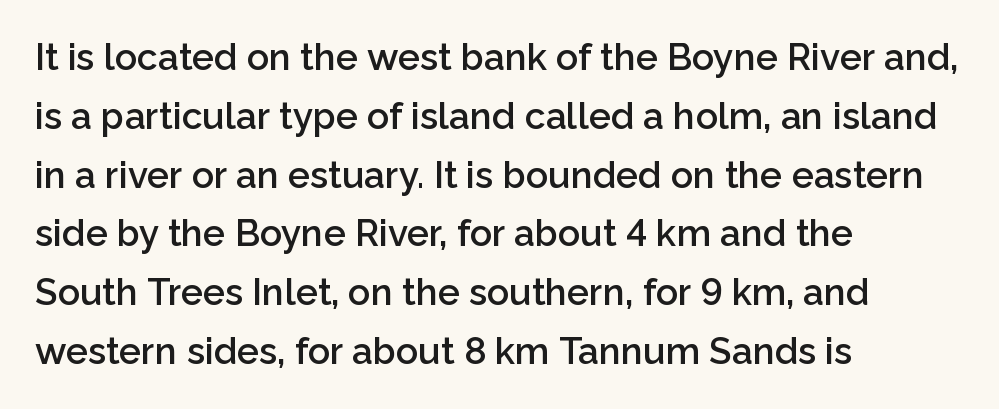
The image shows 37 px semibold sans-serif type, upright; set left-aligned, normal line spacing (1.59x), normal letter spacing, not underlined; low stroke contrast and a medium x-height.
